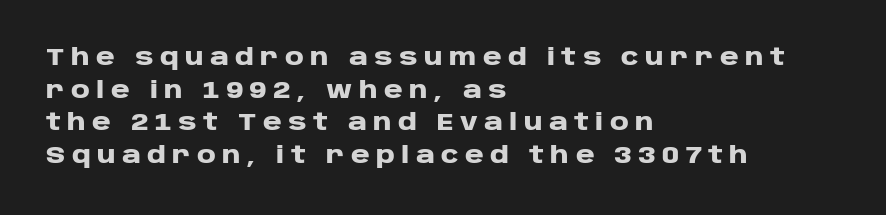
The image shows 23 px bold type, upright; set left-aligned, normal line spacing (1.42x), unusually wide letter spacing (+0.28 em), not underlined.
